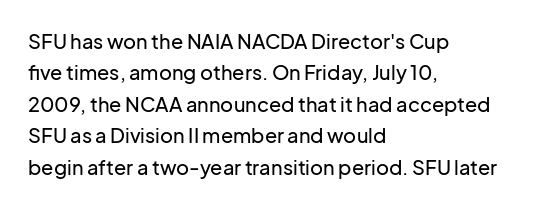
Compared with a centered layout, this one pins lines to the left instead. The space beneath each line is pristine and unruled. The passage shown stacks its lines at a standard gap. Do the letters lean? They stand straight. Spacing between characters is what you'd get straight out of the box.
